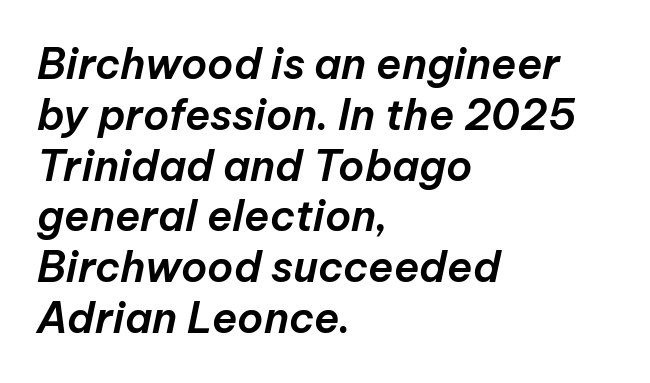
The image shows 42 px text type, italic (leaning right); set left-aligned, line spacing 1.21x, normal letter spacing, not underlined; low stroke contrast and a medium x-height.
